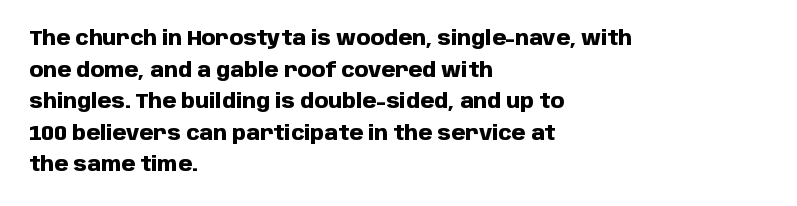
If you drew a line through each stem, it would be perfectly vertical. Nobody drew a line under any word here. A full-strength bold gives these letters their thick strokes. Honestly, the letter spacing is just normal — you wouldn't notice it. Left-aligned paragraph, ragged on the right.
